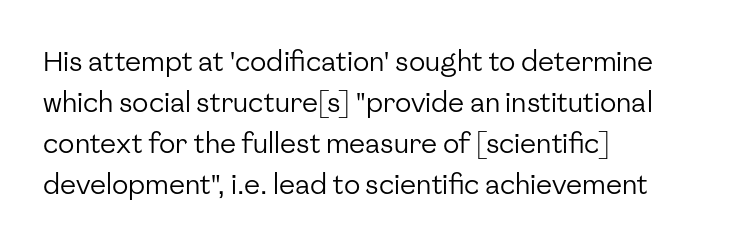
Q: Is the text bold? A: No.
Q: Is the text italic (slanted)? A: No, it is upright.
Q: Is the text underlined? A: No.
Q: How is the paragraph aligned? A: Left-aligned.
Q: Is the spacing between letters normal or unusually wide? A: Normal.
Q: Is the spacing between lines tight, normal or loose? A: Normal.
